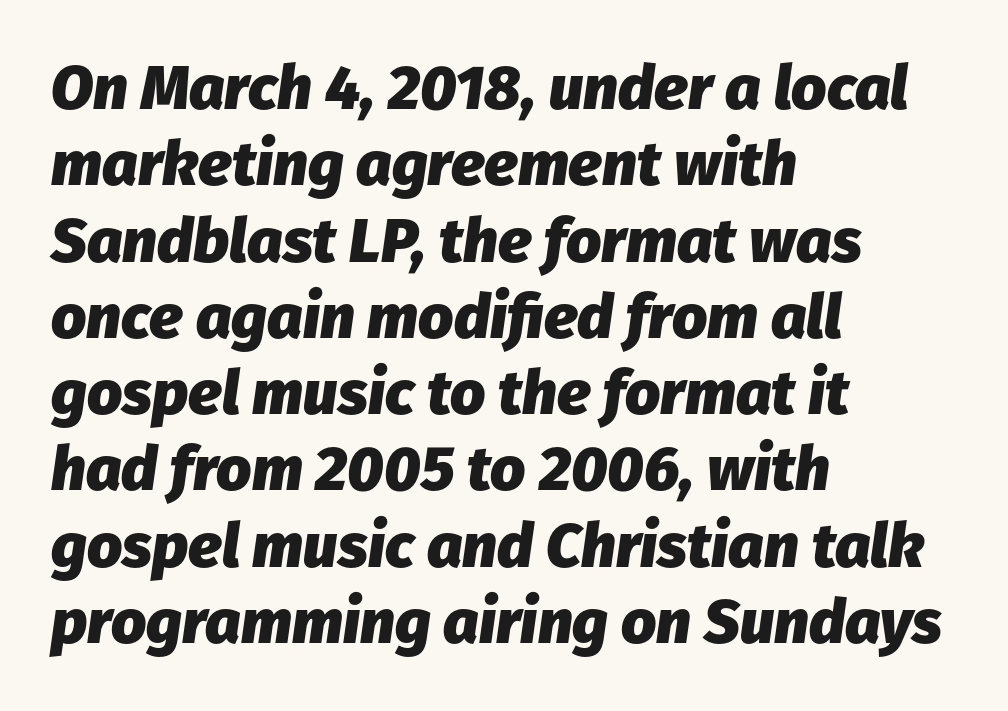
The image shows 62 px heavy type, italic (leaning right); set left-aligned, line spacing 1.23x, normal letter spacing, not underlined; low stroke contrast and a medium x-height.
